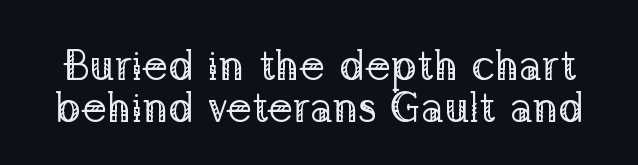
The image shows 43 px regular-weight serif type, upright; set tight line spacing (0.98x), normal letter spacing, not underlined; low stroke contrast and a medium x-height.
